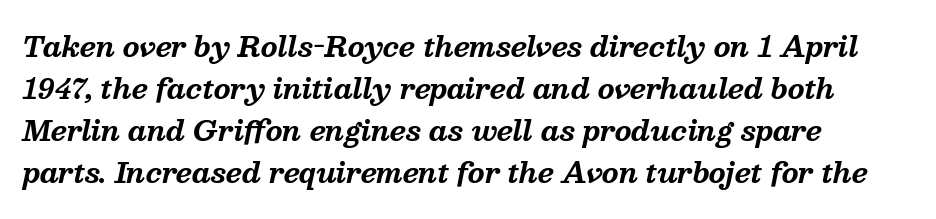
{"italic": "yes", "lean": "right", "slant_degrees": 13, "bold": "yes", "underline": "no", "align": "left", "line_spacing": "normal", "line_spacing_ratio": 1.56, "letter_spacing": "normal", "letter_spacing_em": 0.0, "glyph_px": 27}
